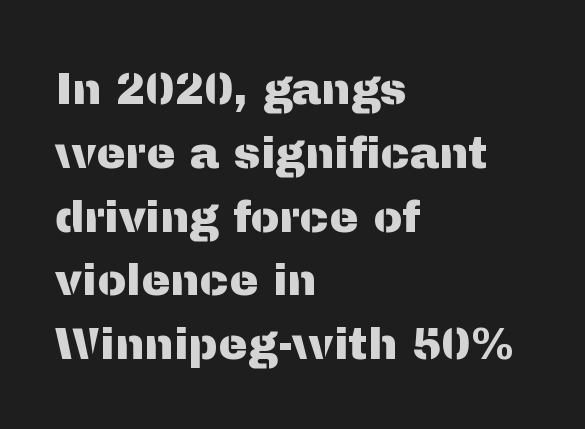
{"serif": "no", "italic": "no", "width": "normal", "stroke_contrast": "medium", "x_height": "medium", "monospaced": "no", "underline": "no", "align": "left", "line_spacing": "normal", "line_spacing_ratio": 1.45, "letter_spacing": "normal", "letter_spacing_em": 0.0, "glyph_px": 44}
